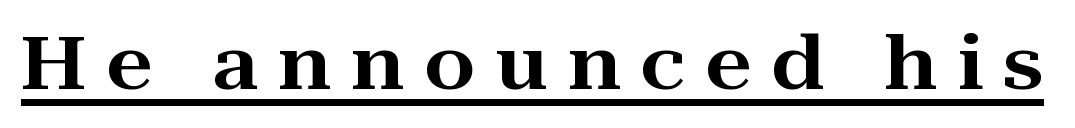
{"serif": "yes", "italic": "no", "width": "wide", "stroke_contrast": "high", "x_height": "medium", "monospaced": "no", "underline": "yes", "letter_spacing": "wide", "letter_spacing_em": 0.28, "glyph_px": 73}
